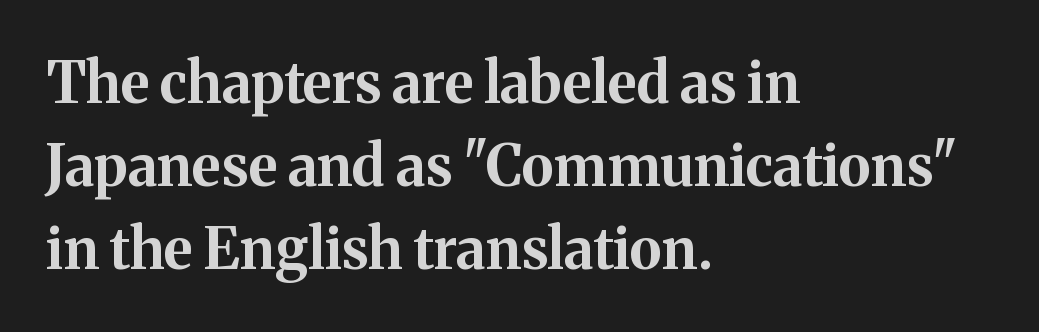
Q: Is the text bold? A: Yes.
Q: Is the text italic (slanted)? A: No, it is upright.
Q: Is the typeface a serif or a sans-serif typeface? A: Serif.
Q: Is the text underlined? A: No.
Q: How is the paragraph aligned? A: Left-aligned.
Q: Is the spacing between letters normal or unusually wide? A: Normal.
Q: Is the spacing between lines tight, normal or loose? A: Normal.
Q: Width (condensed, normal, or wide)? A: Normal.
Q: Stroke contrast? A: Medium.
Q: x-height? A: Medium.
Q: Monospaced? A: No.
